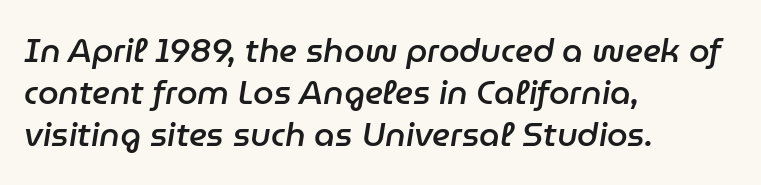
The image shows 33 px semibold type, italic (leaning right); set left-aligned, normal line spacing (1.27x), normal letter spacing, not underlined; low stroke contrast and a medium x-height.
